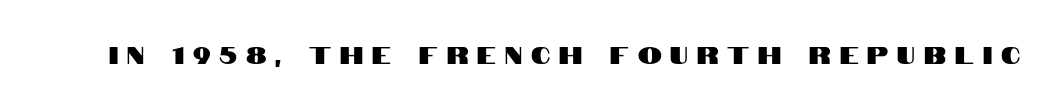
The image shows 24 px text type, upright; set unusually wide letter spacing (+0.37 em), not underlined.
